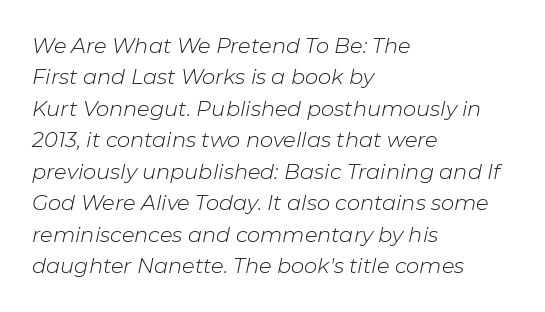
{"italic": "yes", "lean": "right", "slant_degrees": 11, "bold": "no", "underline": "no", "align": "left", "line_spacing": "normal", "line_spacing_ratio": 1.5, "letter_spacing": "normal", "letter_spacing_em": 0.0, "glyph_px": 21}
